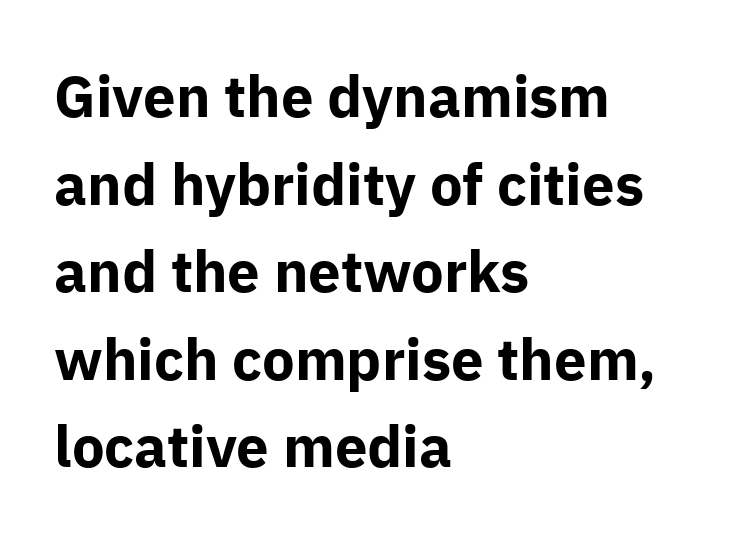
The image shows 58 px bold sans-serif type, upright; set left-aligned, normal line spacing (1.51x), normal letter spacing, not underlined; low stroke contrast and a medium x-height.
